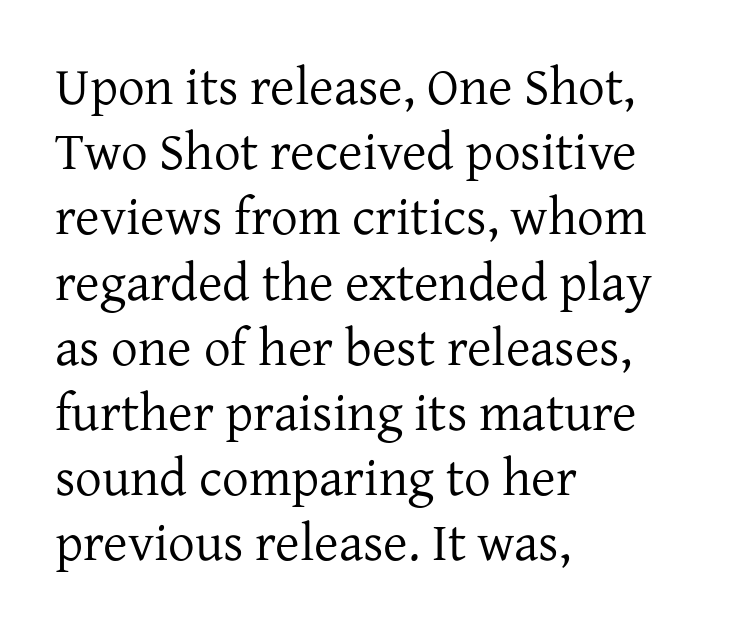
The image shows 53 px regular-weight serif type, upright; set left-aligned, line spacing 1.23x, normal letter spacing, not underlined; low stroke contrast and a medium x-height.
